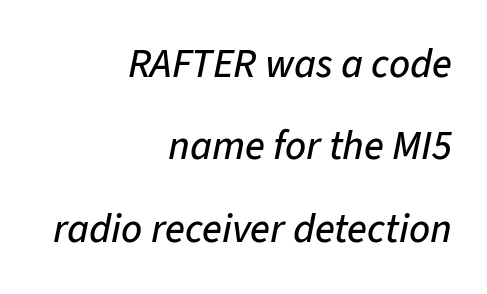
{"italic": "yes", "lean": "right", "slant_degrees": 11, "width": "normal", "stroke_contrast": "low", "x_height": "medium", "monospaced": "no", "underline": "no", "align": "right", "line_spacing": "loose", "line_spacing_ratio": 2.01, "letter_spacing": "normal", "letter_spacing_em": 0.0, "glyph_px": 41}
